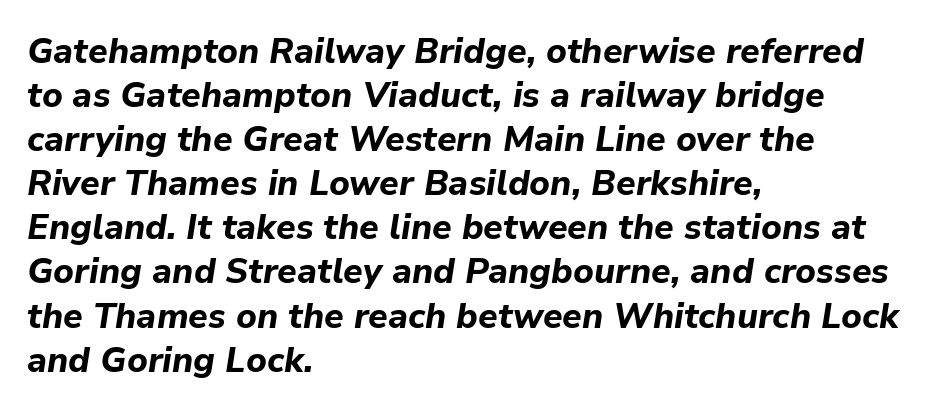
{"italic": "yes", "lean": "right", "slant_degrees": 9, "bold": "yes", "weight": "bold", "width": "normal", "stroke_contrast": "low", "x_height": "medium", "monospaced": "no", "underline": "no", "align": "left", "line_spacing": "normal", "line_spacing_ratio": 1.26, "letter_spacing": "normal", "letter_spacing_em": 0.0, "glyph_px": 35}
